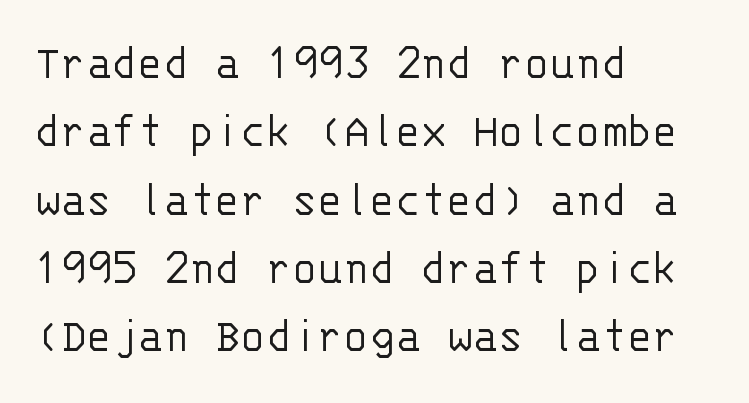
{"serif": "no", "italic": "no", "bold": "no", "weight": "light", "width": "normal", "stroke_contrast": "low", "x_height": "large", "monospaced": "yes", "underline": "no", "align": "left", "line_spacing": "normal", "line_spacing_ratio": 1.29, "letter_spacing": "normal", "letter_spacing_em": 0.0, "glyph_px": 53}
